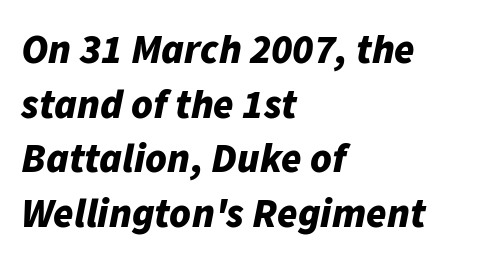
Letter spacing: default. Does the copy run flush right? No — it runs flush left. Quick note: interline space is typical. Caption: bold face, heavy strokes. The passage shown is not underscored anywhere.
